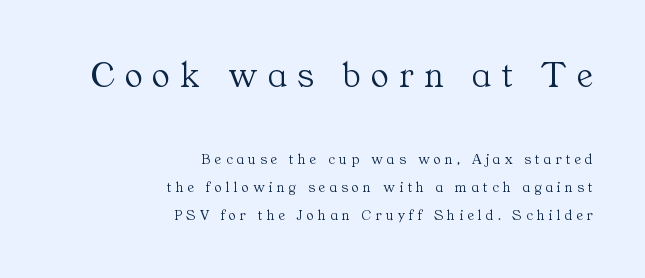
The image shows 37 px light serif type, upright; set right-aligned, line spacing 1.86x, unusually wide letter spacing (+0.28 em), not underlined; the first (top) block is 2.47x larger; medium stroke contrast and a medium x-height.
